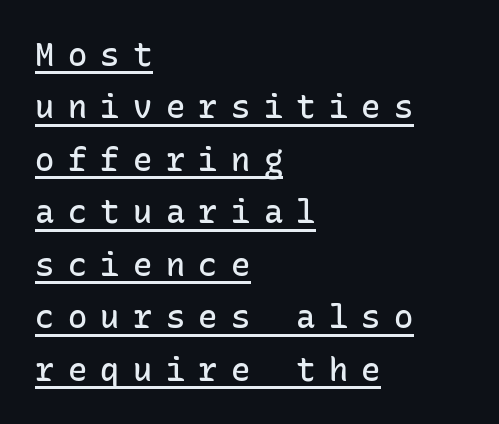
{"serif": "no", "italic": "no", "bold": "semi", "weight": "semibold", "width": "normal", "stroke_contrast": "low", "x_height": "medium", "monospaced": "yes", "underline": "yes", "align": "left", "line_spacing": "normal", "line_spacing_ratio": 1.64, "letter_spacing": "wide", "letter_spacing_em": 0.42, "glyph_px": 32}
